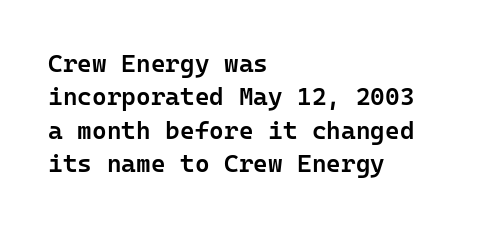
The image shows 25 px text type, upright; set left-aligned, normal line spacing (1.34x), normal letter spacing, not underlined.
